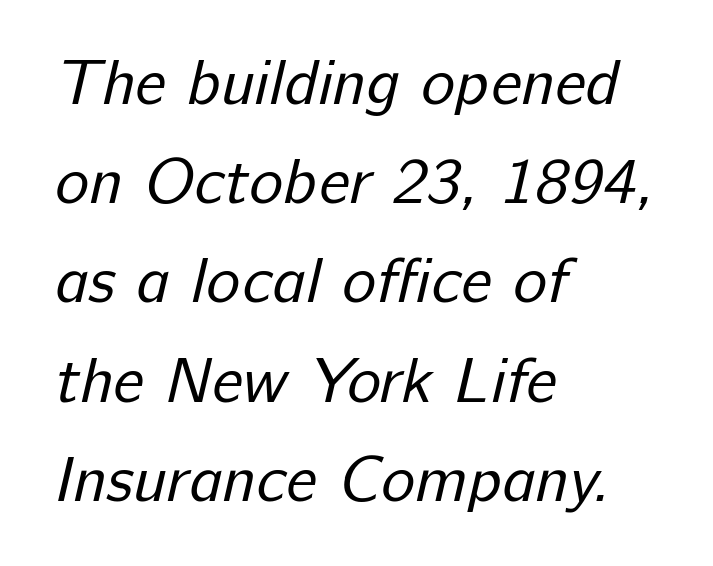
These lines stack with their left ends in a neat column. No chunkiness to these letters — they're not bold. The letters sit at their default tracking, neither squeezed nor spread. These lines are composed in type without serifs. Note the varied advance widths — an 'i' is clearly narrower than an 'm'. The line-height multiplier appears to be the usual default.
